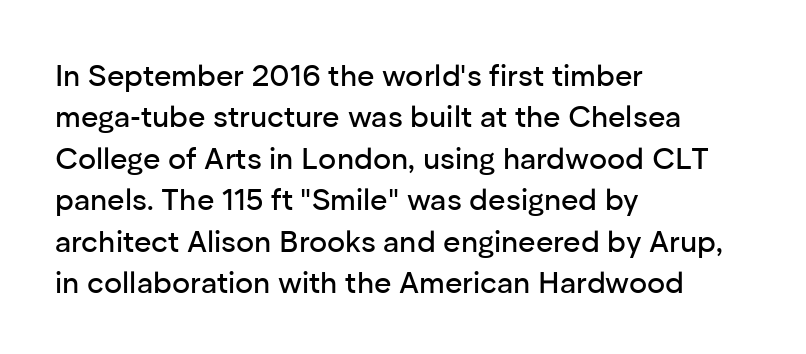
Posture: upright roman. The passage shown is typed in a proportional face where columns would drift. Standard letterfit; no display-style spreading of the glyphs. Glance below the letters and you will spot only blank space.
